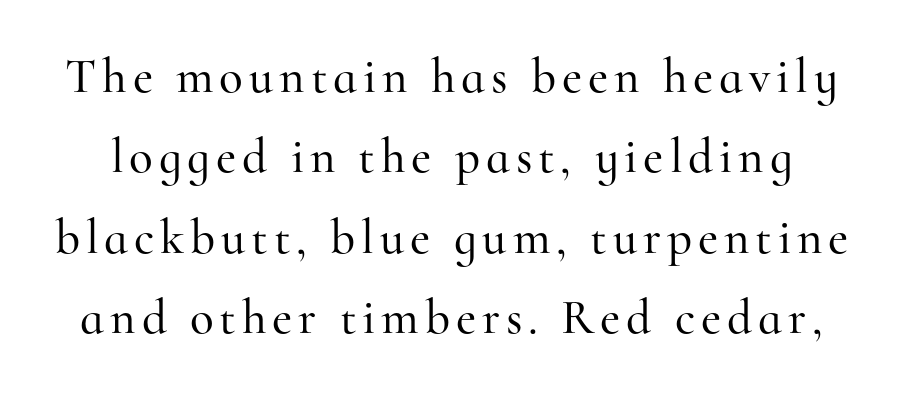
Q: Is the text italic (slanted)? A: No, it is upright.
Q: Is the typeface a serif or a sans-serif typeface? A: Serif.
Q: Is the text underlined? A: No.
Q: Is the spacing between lines tight, normal or loose? A: Normal.
Q: Width (condensed, normal, or wide)? A: Normal.
Q: Stroke contrast? A: High.
Q: x-height? A: Small.
Q: Monospaced? A: No.
